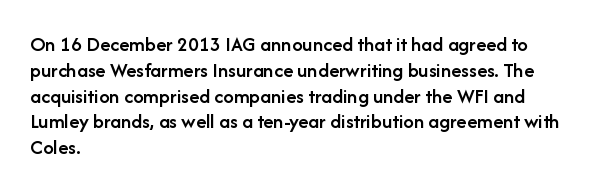
{"italic": "no", "bold": "semi", "underline": "no", "align": "left", "line_spacing_ratio": 1.23, "letter_spacing": "normal", "letter_spacing_em": 0.0, "glyph_px": 21}
